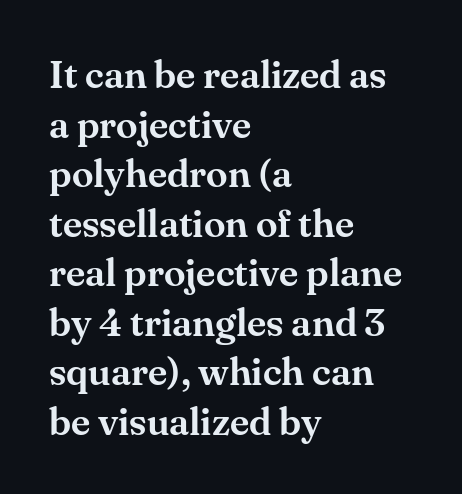
These lines stack with their left ends in a neat column. This sample uses a serif face. The designer left line spacing at the default. The type sits square on the baseline with zero lean.
